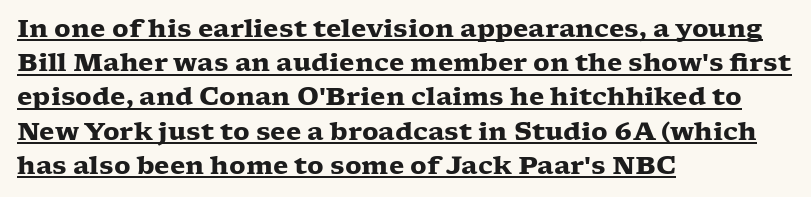
Q: Is the text bold? A: Yes.
Q: Is the text italic (slanted)? A: No, it is upright.
Q: Is the text underlined? A: Yes.
Q: How is the paragraph aligned? A: Left-aligned.
Q: Is the spacing between letters normal or unusually wide? A: Normal.
Q: Is the spacing between lines tight, normal or loose? A: Normal.
